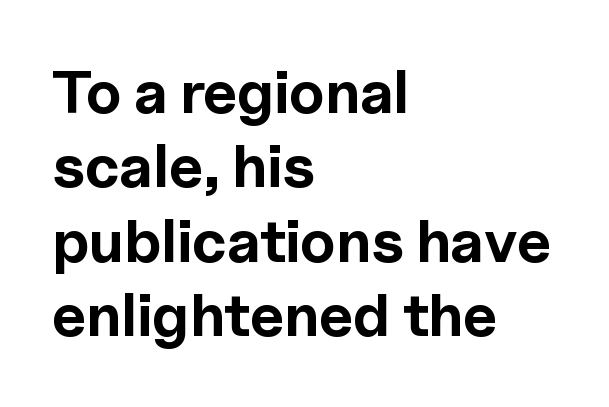
{"serif": "no", "italic": "no", "bold": "yes", "weight": "bold", "width": "normal", "x_height": "medium", "monospaced": "no", "underline": "no", "align": "left", "line_spacing_ratio": 1.24, "letter_spacing": "normal", "letter_spacing_em": 0.0, "glyph_px": 60}
